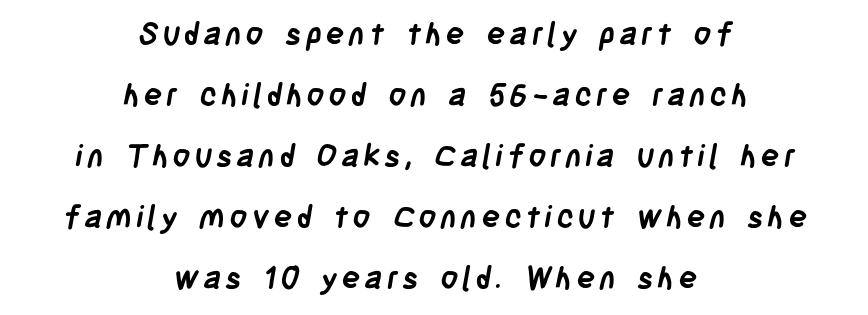
The image shows 31 px semibold, condensed sans-serif type; set centered, loose line spacing (1.97x), not underlined; low stroke contrast and a large x-height.
